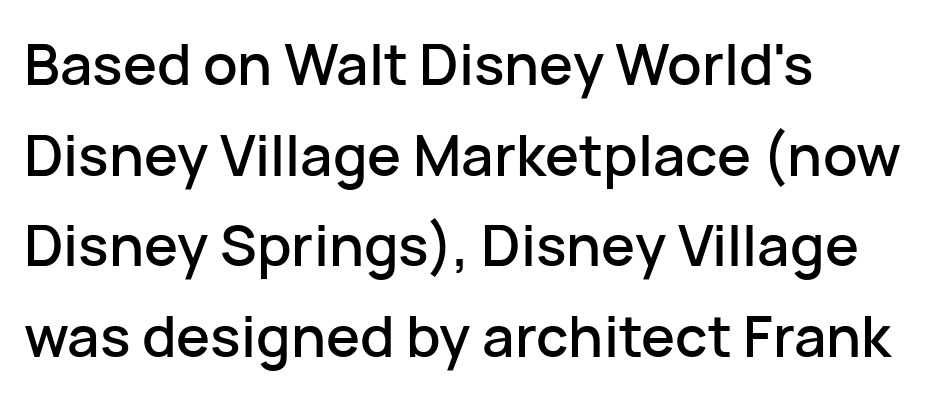
Q: Is the text italic (slanted)? A: No, it is upright.
Q: Is the typeface a serif or a sans-serif typeface? A: Sans-serif.
Q: Is the text underlined? A: No.
Q: How is the paragraph aligned? A: Left-aligned.
Q: Is the spacing between letters normal or unusually wide? A: Normal.
Q: Is the spacing between lines tight, normal or loose? A: Normal.
Q: Width (condensed, normal, or wide)? A: Normal.
Q: Stroke contrast? A: Low.
Q: x-height? A: Medium.
Q: Monospaced? A: No.
